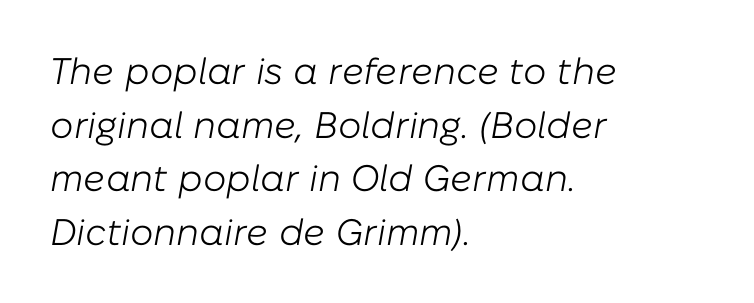
Q: Is the text bold? A: No.
Q: Is the text italic (slanted)? A: Yes, it leans right by about 10 degrees.
Q: Is the text underlined? A: No.
Q: How is the paragraph aligned? A: Left-aligned.
Q: Is the spacing between letters normal or unusually wide? A: Normal.
Q: Is the spacing between lines tight, normal or loose? A: Normal.
Q: Width (condensed, normal, or wide)? A: Normal.
Q: Stroke contrast? A: Low.
Q: x-height? A: Medium.
Q: Monospaced? A: No.
